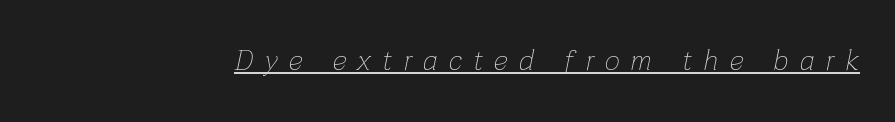
Caption: expanded tracking, letters set apart. Caption: lettering with a line underneath. The rendering applies a slant to the glyphs. Character widths vary here, with narrow letters taking less room than wide ones.
